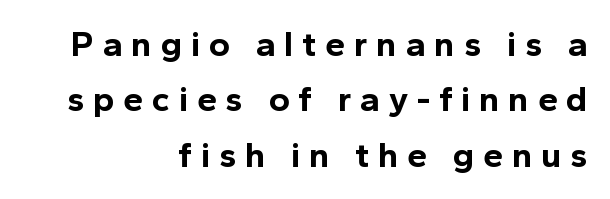
{"serif": "no", "italic": "no", "bold": "yes", "weight": "bold", "width": "normal", "x_height": "medium", "monospaced": "no", "underline": "no", "align": "right", "line_spacing": "normal", "line_spacing_ratio": 1.54, "letter_spacing": "wide", "letter_spacing_em": 0.24, "glyph_px": 36}
